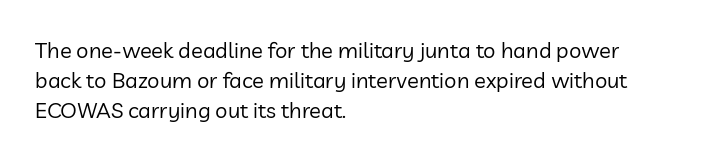
{"italic": "no", "bold": "no", "underline": "no", "align": "left", "line_spacing": "normal", "line_spacing_ratio": 1.36, "letter_spacing": "normal", "letter_spacing_em": 0.0, "glyph_px": 22}
